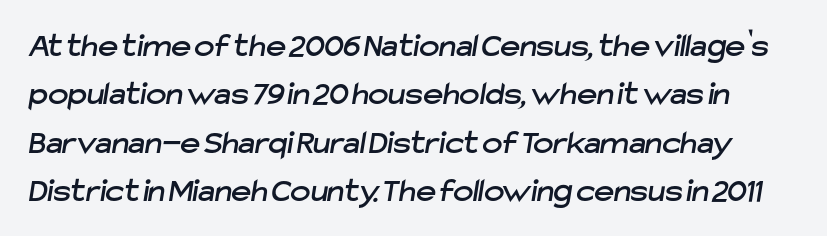
Q: Is the typeface a serif or a sans-serif typeface? A: Sans-serif.
Q: Is the text underlined? A: No.
Q: Is the spacing between letters normal or unusually wide? A: Normal.
Q: Is the spacing between lines tight, normal or loose? A: Normal.
Q: Width (condensed, normal, or wide)? A: Normal.
Q: Stroke contrast? A: Low.
Q: x-height? A: Medium.
Q: Monospaced? A: No.
